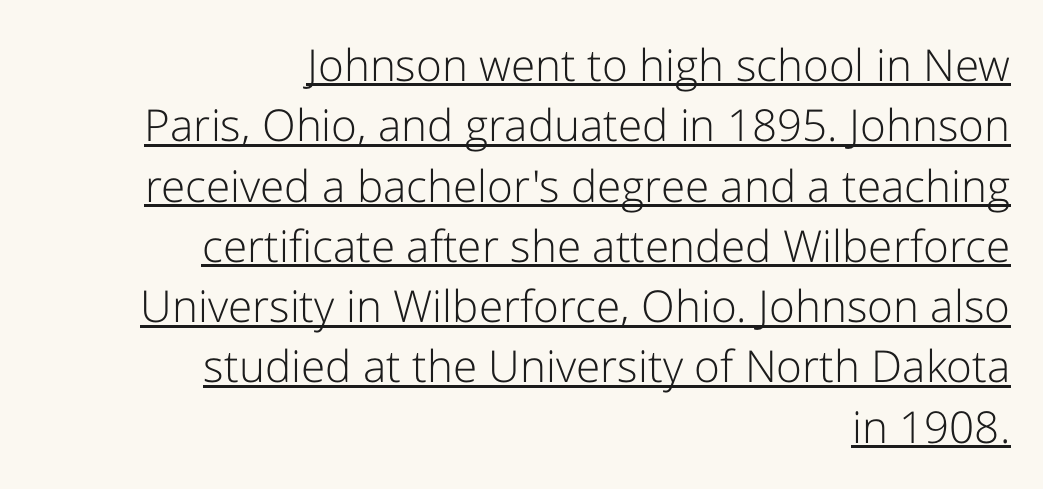
Q: Is the text bold? A: No.
Q: Is the text italic (slanted)? A: No, it is upright.
Q: Is the typeface a serif or a sans-serif typeface? A: Sans-serif.
Q: Is the text underlined? A: Yes.
Q: How is the paragraph aligned? A: Right-aligned.
Q: Is the spacing between letters normal or unusually wide? A: Normal.
Q: Is the spacing between lines tight, normal or loose? A: Normal.
Q: Width (condensed, normal, or wide)? A: Normal.
Q: Stroke contrast? A: Low.
Q: x-height? A: Medium.
Q: Monospaced? A: No.
